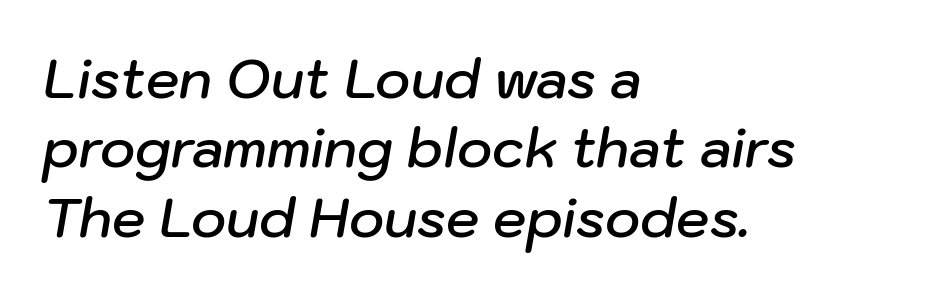
Slightly chunky letters — semibold, I'd say, not full bold. In CSS terms this would be text-align: left. Spacing between characters is what you'd get straight out of the box. Students, observe: this is what conventionally led text looks like. Looking at the ascenders, they clearly lean.
